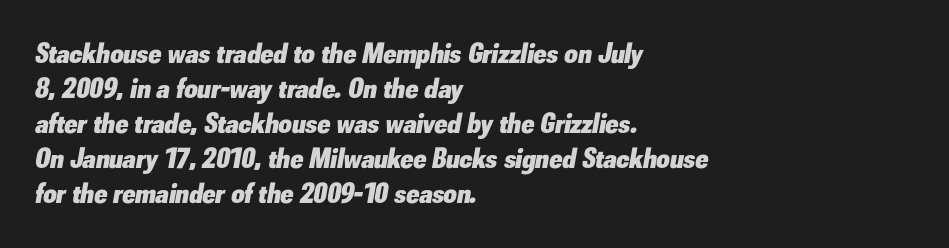
The image shows 29 px heavy type, italic (leaning right); set left-aligned, line spacing 1.21x, normal letter spacing, not underlined; low stroke contrast and a small x-height.
